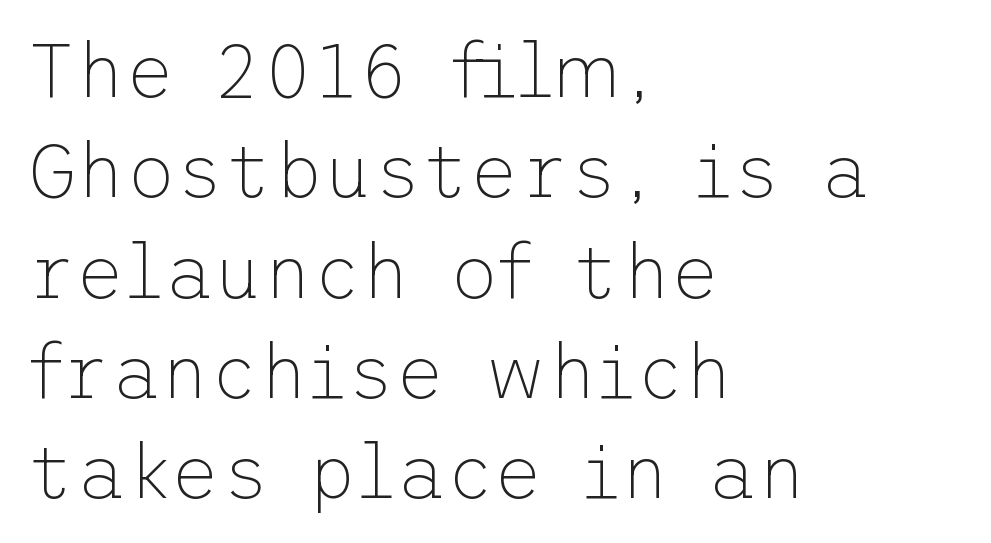
Q: Is the text bold? A: No.
Q: Is the text italic (slanted)? A: No, it is upright.
Q: Is the typeface a serif or a sans-serif typeface? A: Sans-serif.
Q: Is the text underlined? A: No.
Q: How is the paragraph aligned? A: Left-aligned.
Q: Is the spacing between letters normal or unusually wide? A: Normal.
Q: Is the spacing between lines tight, normal or loose? A: Normal.
Q: Width (condensed, normal, or wide)? A: Normal.
Q: Stroke contrast? A: Low.
Q: x-height? A: Medium.
